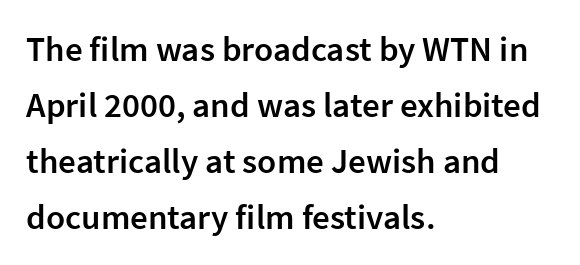
Q: Is the text bold? A: Semi-bold.
Q: Is the text italic (slanted)? A: No, it is upright.
Q: Is the typeface a serif or a sans-serif typeface? A: Sans-serif.
Q: Is the text underlined? A: No.
Q: How is the paragraph aligned? A: Left-aligned.
Q: Is the spacing between letters normal or unusually wide? A: Normal.
Q: Is the spacing between lines tight, normal or loose? A: Normal.
Q: Width (condensed, normal, or wide)? A: Normal.
Q: Stroke contrast? A: Low.
Q: x-height? A: Medium.
Q: Monospaced? A: No.
